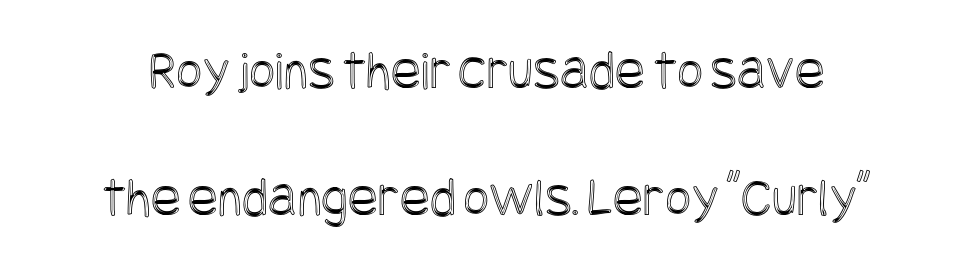
{"italic": "no", "width": "condensed", "x_height": "large", "underline": "no", "line_spacing": "loose", "line_spacing_ratio": 2.26, "letter_spacing": "normal", "letter_spacing_em": 0.0, "glyph_px": 56}
